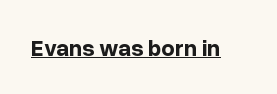
{"italic": "no", "bold": "yes", "underline": "yes", "letter_spacing": "normal", "letter_spacing_em": 0.0, "glyph_px": 23}
